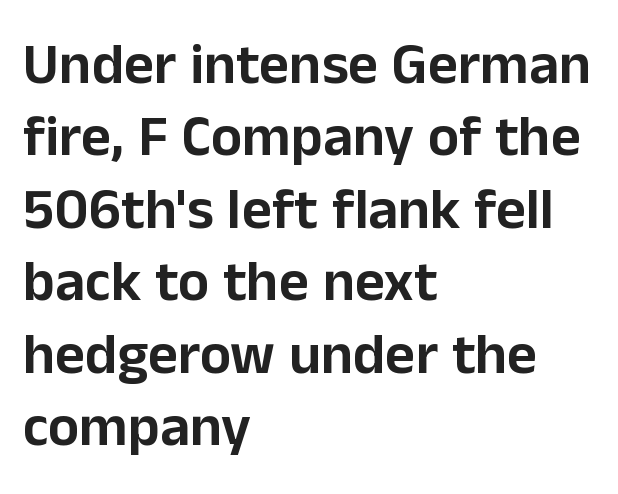
This sample uses an upright cut, with every glyph sitting square on the baseline. The designer left line spacing at the default. A typesetter would label this face a sans. This rendering leaves character spacing at its baseline value. Does the copy run flush right? No — it runs flush left.
